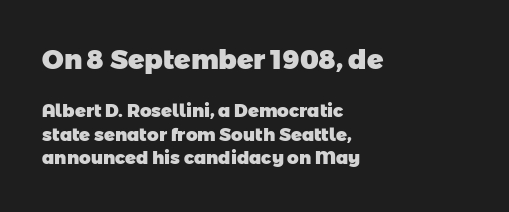
Each glyph is drawn with heavy, bold strokes. A normal amount of white space separates one row of letters from the next. Caption: standard tracking, unaltered. This sample is left-justified, so line endings fall wherever the words run out.
